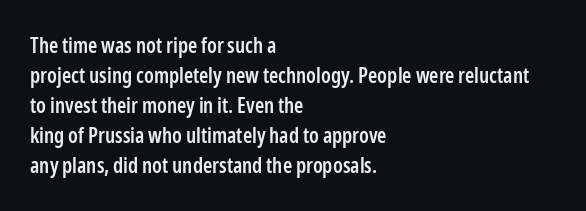
{"italic": "no", "bold": "semi", "underline": "no", "align": "left", "line_spacing": "normal", "line_spacing_ratio": 1.43, "letter_spacing": "normal", "letter_spacing_em": 0.0, "glyph_px": 21}
